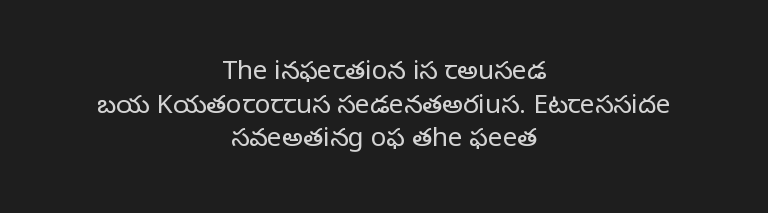
Stems and bowls with no extra thickness — not bold. Visually the block forms a symmetrical silhouette, jagged on both flanks. Students, observe: this is what conventionally led text looks like. Decoration check: the copy has no underline. In terms of letterspacing, this is plain default setting.
